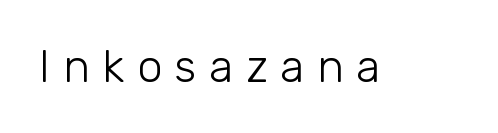
Q: Is the text bold? A: No.
Q: Is the text italic (slanted)? A: No, it is upright.
Q: Is the typeface a serif or a sans-serif typeface? A: Sans-serif.
Q: Is the text underlined? A: No.
Q: Is the spacing between letters normal or unusually wide? A: Unusually wide.
Q: Width (condensed, normal, or wide)? A: Normal.
Q: Stroke contrast? A: Low.
Q: x-height? A: Medium.
Q: Monospaced? A: No.
